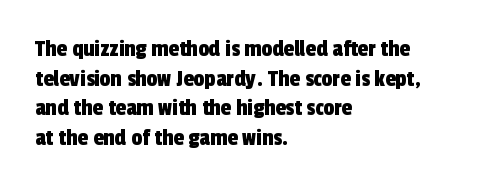
Check under the words: just untouched page. No extra tracking has been applied to these lines. Is the block centered? No — it sits flush against the left margin.
